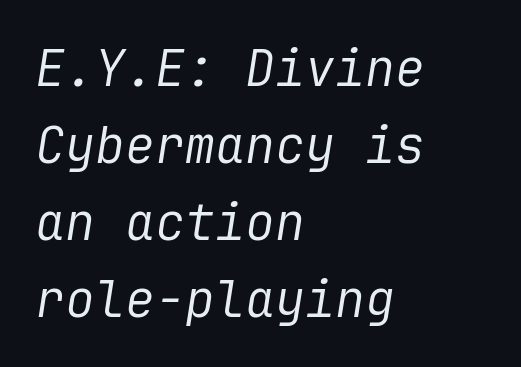
The strokes carry an ordinary text weight at most. Clear beneath every line of the passage. Where is the straight margin? On the left. These lines were composed using italics.
